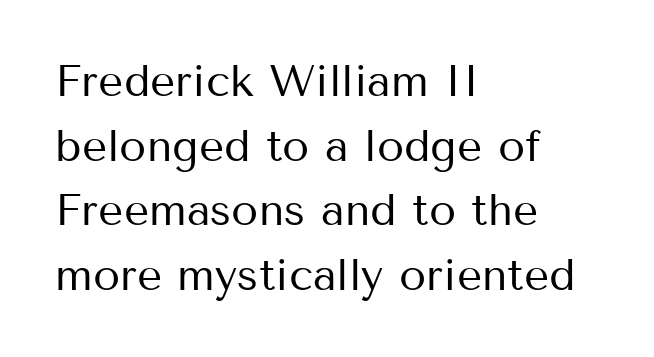
{"serif": "no", "italic": "no", "bold": "no", "weight": "regular", "width": "normal", "stroke_contrast": "medium", "x_height": "medium", "monospaced": "no", "underline": "no", "align": "left", "line_spacing": "normal", "line_spacing_ratio": 1.47, "letter_spacing": "normal", "letter_spacing_em": 0.0, "glyph_px": 44}
